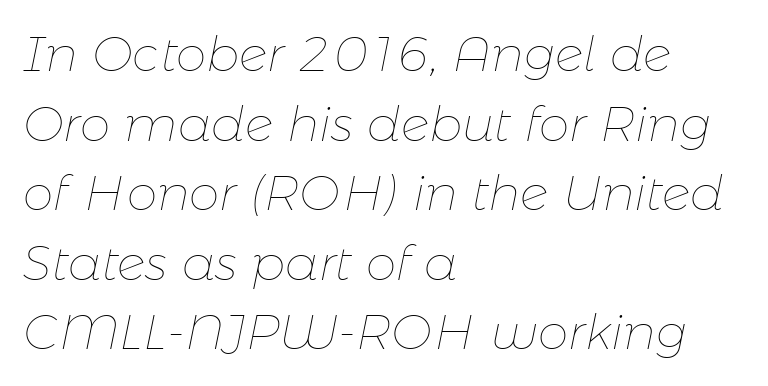
Posture: slanted. The letters advance in unequal steps, a hallmark of proportional type. Ink coverage per letter is moderate at most. Baseline-to-baseline distance is the conventional proportion of letter height.
